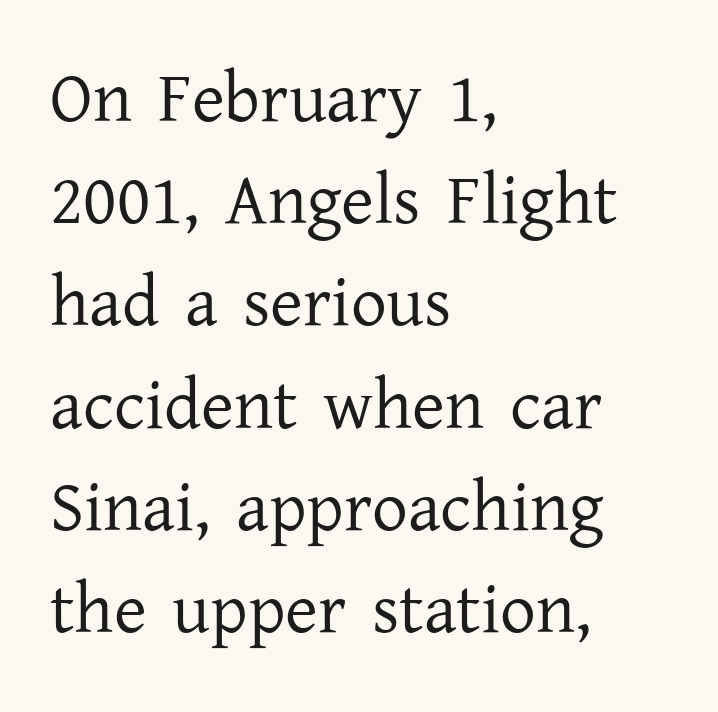
Each letter's strokes conclude with small projecting serifs. In terms of posture, this sample is upright. Just letters on the line, the space beneath them empty. Students, observe: this is what conventionally led text looks like.
